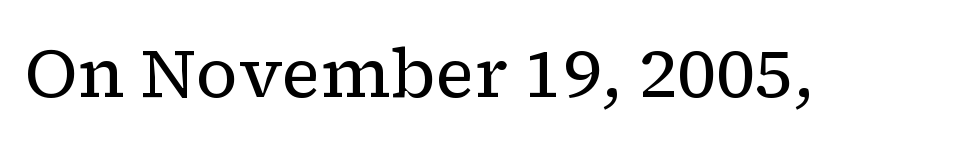
{"serif": "yes", "italic": "no", "bold": "no", "weight": "regular", "width": "normal", "stroke_contrast": "low", "x_height": "medium", "monospaced": "no", "underline": "no", "letter_spacing": "normal", "letter_spacing_em": 0.0, "glyph_px": 69}
